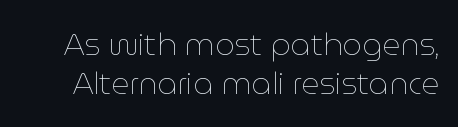
Q: Is the text bold? A: No.
Q: Is the text italic (slanted)? A: No, it is upright.
Q: Is the text underlined? A: No.
Q: Is the spacing between letters normal or unusually wide? A: Normal.
Q: Is the spacing between lines tight, normal or loose? A: Normal.
Q: Width (condensed, normal, or wide)? A: Normal.
Q: Stroke contrast? A: Low.
Q: x-height? A: Medium.
Q: Monospaced? A: No.
